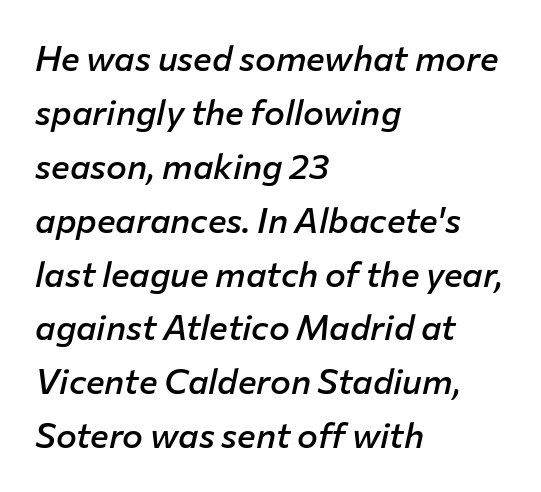
The image shows 35 px semibold type, italic (leaning right); set left-aligned, normal line spacing (1.54x), normal letter spacing, not underlined; low stroke contrast and a medium x-height.
